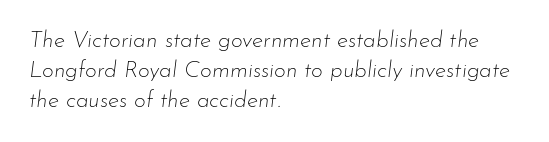
The image shows 23 px text type, italic (leaning right); set left-aligned, normal line spacing (1.3x), normal letter spacing, not underlined.
